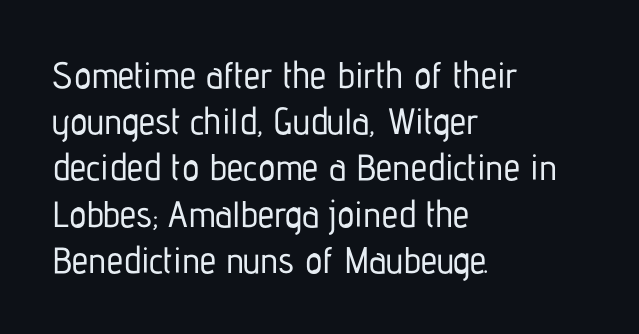
Q: Is the text italic (slanted)? A: No, it is upright.
Q: Is the typeface a serif or a sans-serif typeface? A: Sans-serif.
Q: Is the text underlined? A: No.
Q: How is the paragraph aligned? A: Left-aligned.
Q: Is the spacing between letters normal or unusually wide? A: Normal.
Q: Is the spacing between lines tight, normal or loose? A: Normal.
Q: Width (condensed, normal, or wide)? A: Condensed.
Q: Stroke contrast? A: Low.
Q: x-height? A: Medium.
Q: Monospaced? A: No.
